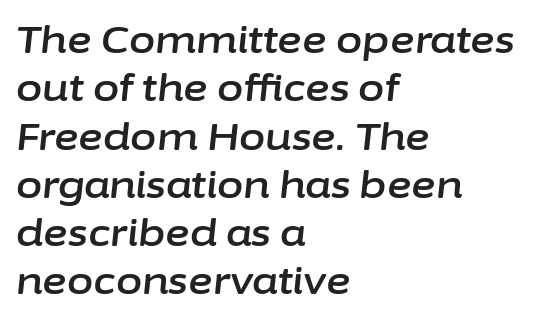
Q: Is the text italic (slanted)? A: Yes, it leans right by about 6 degrees.
Q: Is the text underlined? A: No.
Q: How is the paragraph aligned? A: Left-aligned.
Q: Is the spacing between letters normal or unusually wide? A: Normal.
Q: Is the spacing between lines tight, normal or loose? A: Normal.
Q: Width (condensed, normal, or wide)? A: Normal.
Q: Stroke contrast? A: Low.
Q: x-height? A: Medium.
Q: Monospaced? A: No.
